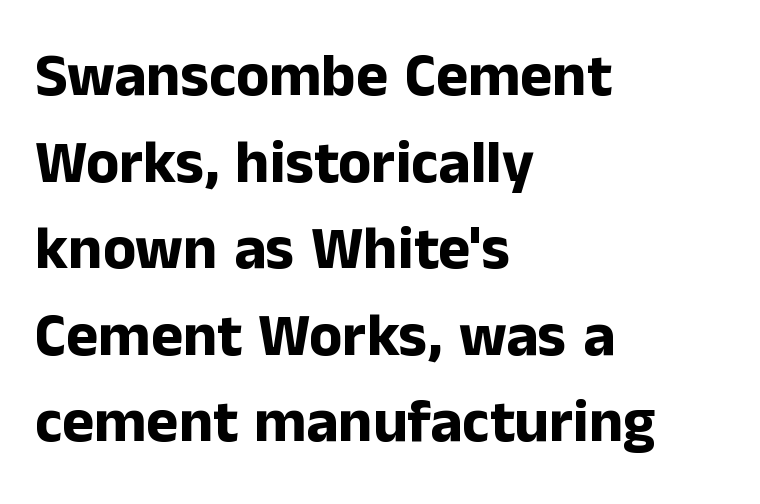
Leftover space on each line is placed entirely after the last word. I'd call this a sans setting — the letters go barefoot. The lines sit at an ordinary, default distance from one another. Italic? Not at all — the glyphs are vertical. The rendering uses natural spacing where letterforms have individual widths. The characters look thick and weighty, a clear bold.
